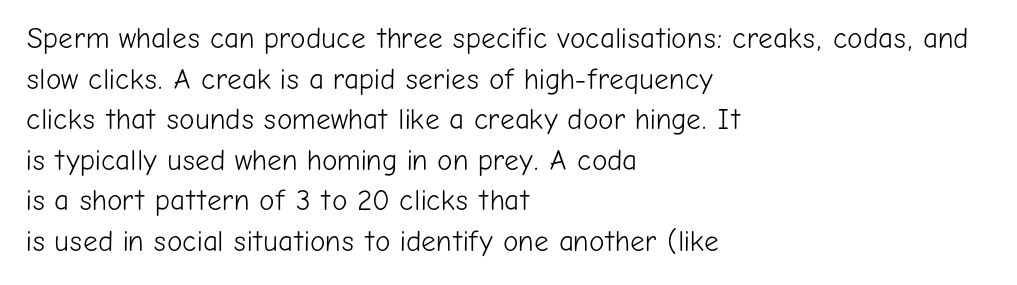
Q: Is the text bold? A: No.
Q: Is the text italic (slanted)? A: No, it is upright.
Q: Is the typeface a serif or a sans-serif typeface? A: Sans-serif.
Q: Is the text underlined? A: No.
Q: How is the paragraph aligned? A: Left-aligned.
Q: Is the spacing between letters normal or unusually wide? A: Normal.
Q: Is the spacing between lines tight, normal or loose? A: Normal.
Q: Width (condensed, normal, or wide)? A: Normal.
Q: Stroke contrast? A: Low.
Q: x-height? A: Medium.
Q: Monospaced? A: No.
